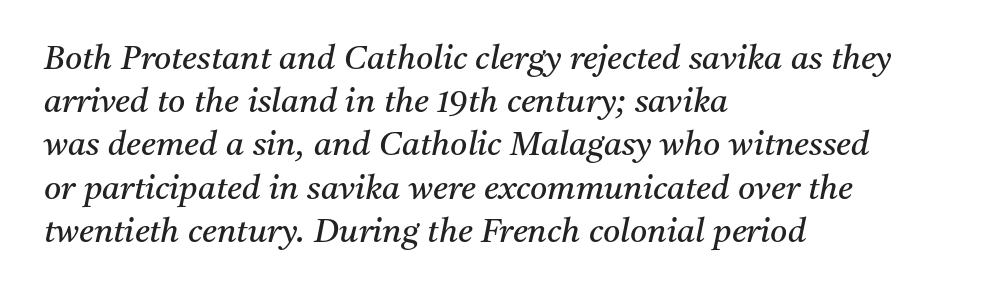
Q: Is the text bold? A: No.
Q: Is the text italic (slanted)? A: Yes, it leans right by about 11 degrees.
Q: Is the typeface a serif or a sans-serif typeface? A: Serif.
Q: Is the text underlined? A: No.
Q: How is the paragraph aligned? A: Left-aligned.
Q: Is the spacing between letters normal or unusually wide? A: Normal.
Q: Is the spacing between lines tight, normal or loose? A: Normal.
Q: Width (condensed, normal, or wide)? A: Normal.
Q: Stroke contrast? A: Medium.
Q: x-height? A: Medium.
Q: Monospaced? A: No.
